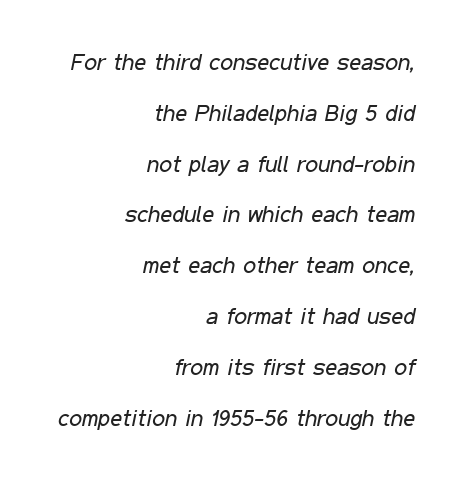
The image shows 23 px text type, italic (leaning right); set right-aligned, loose line spacing (2.21x), normal letter spacing, not underlined.
